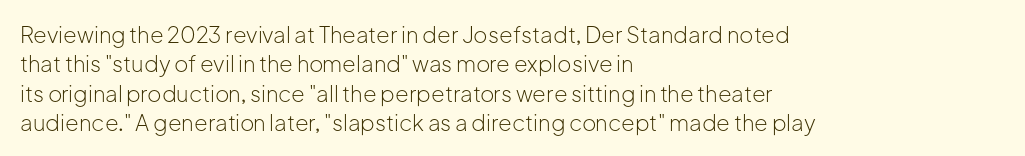
Caption: face not bold, strokes unweighted. Whoever set this chose a conventional vertical rhythm. This sample uses plain, unmodified letter spacing. The lettering stays uniformly vertical, giving the passage a roman look. Rule under the text: the space is simply empty.
